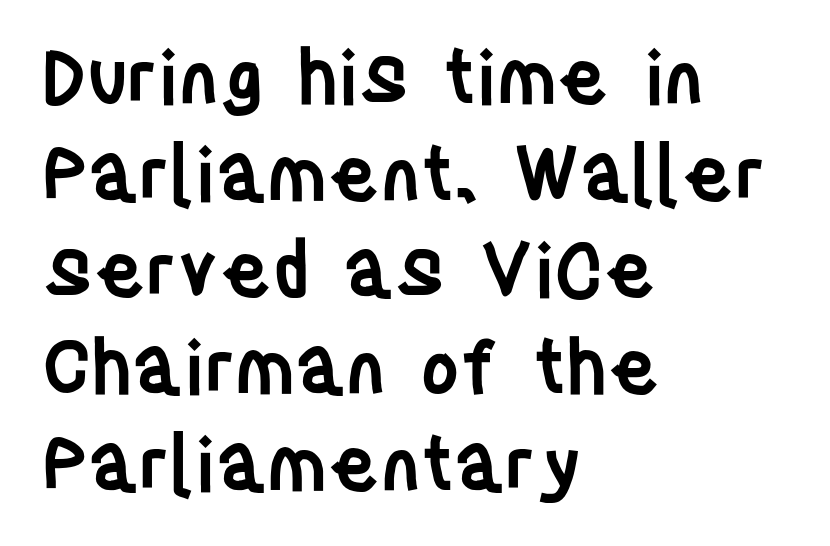
{"serif": "no", "italic": "no", "bold": "semi", "weight": "semibold", "width": "condensed", "stroke_contrast": "low", "x_height": "large", "monospaced": "no", "underline": "no", "align": "left", "line_spacing": "normal", "line_spacing_ratio": 1.29, "letter_spacing": "normal", "letter_spacing_em": 0.0, "glyph_px": 75}
